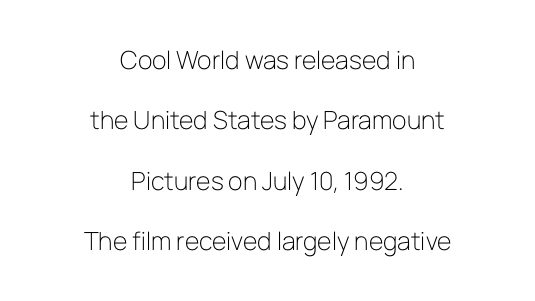
{"italic": "no", "bold": "no", "underline": "no", "align": "center", "line_spacing": "loose", "line_spacing_ratio": 2.42, "letter_spacing": "normal", "letter_spacing_em": 0.0, "glyph_px": 25}
